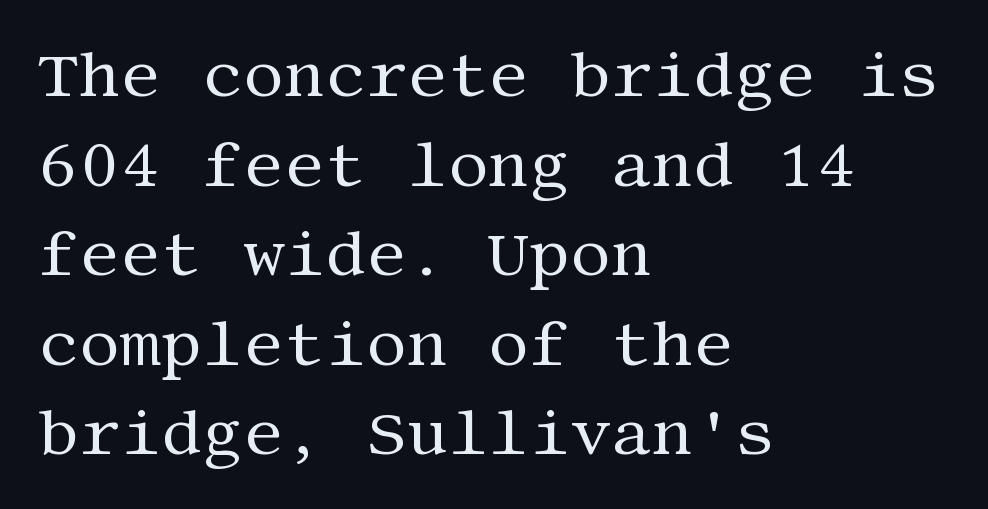
The image shows 64 px regular-weight serif type, upright; set left-aligned, normal line spacing (1.4x), normal letter spacing, not underlined; medium stroke contrast and a large x-height.
